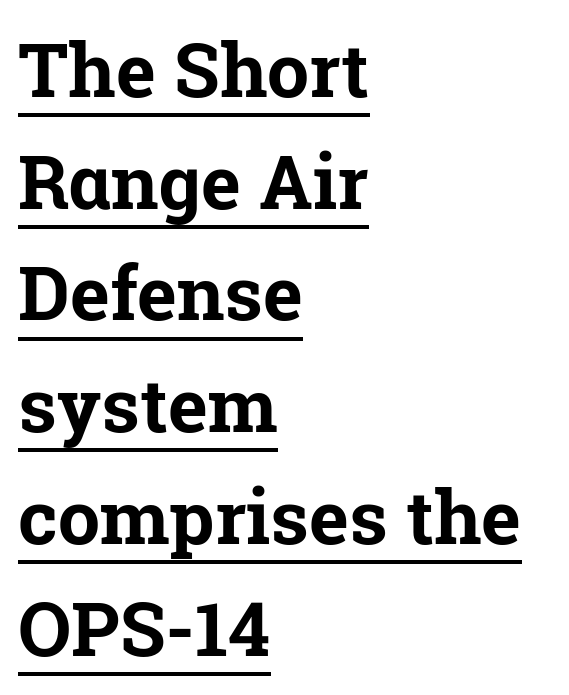
Rows of type keep a routine distance in the vertical direction. In CSS terms this would be text-align: left. The passage shown is typeset with a serif family. Does the weight exceed regular? Yes, all the way to bold. The specimen reads as upright at a glance. The glyphs are accompanied by a horizontal stroke just below them.
